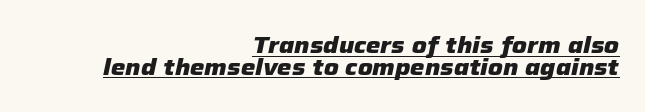
The image shows 23 px bold type, italic (leaning right); set right-aligned, tight line spacing (0.95x), normal letter spacing, underlined.
